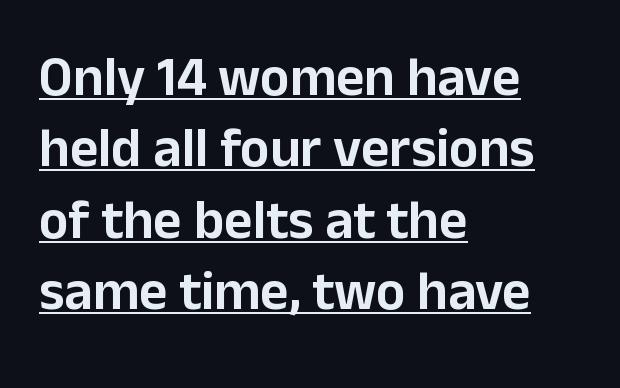
The image shows 55 px sans-serif type, upright; set left-aligned, normal line spacing (1.3x), normal letter spacing, underlined; low stroke contrast and a medium x-height.
